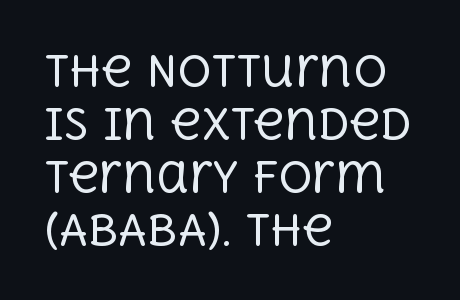
{"serif": "yes", "italic": "no", "bold": "no", "weight": "regular", "width": "normal", "x_height": "large", "monospaced": "no", "underline": "no", "align": "left", "line_spacing": "normal", "line_spacing_ratio": 1.26, "letter_spacing": "normal", "letter_spacing_em": 0.0, "glyph_px": 42}
